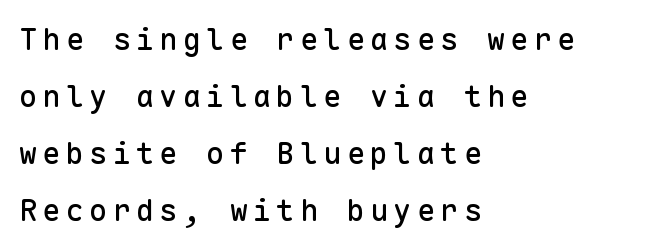
The image shows 30 px sans-serif type, upright, monospaced; set left-aligned, loose line spacing (1.9x), not underlined; low stroke contrast and a medium x-height.
